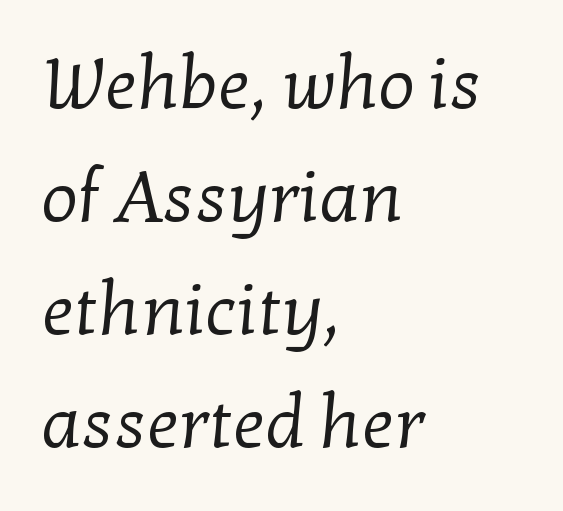
Q: Is the text bold? A: No.
Q: Is the typeface a serif or a sans-serif typeface? A: Serif.
Q: Is the text underlined? A: No.
Q: How is the paragraph aligned? A: Left-aligned.
Q: Is the spacing between letters normal or unusually wide? A: Normal.
Q: Is the spacing between lines tight, normal or loose? A: Normal.
Q: Width (condensed, normal, or wide)? A: Normal.
Q: Stroke contrast? A: Low.
Q: x-height? A: Medium.
Q: Monospaced? A: No.
